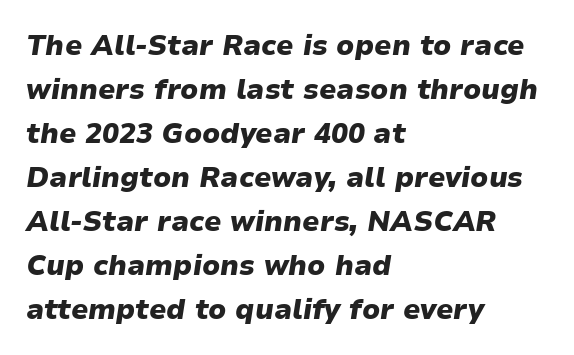
The glyphs are unaccompanied by any horizontal stroke below them. Is the letter spacing exaggerated? No — it looks like the ordinary default. Is this a fixed-width face? No — the glyphs have proportional, varying widths. Emphasis-style slanted type is in use.
